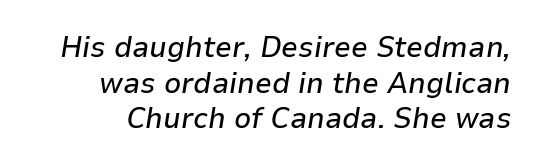
Just letters on the line, the space beneath them empty. All the whitespace from short lines collects on the left. You could call the tracking neutral — neither tight nor loose. Think of a printed novel: that variable character pitch is what you see here. Slanted lettering throughout.
